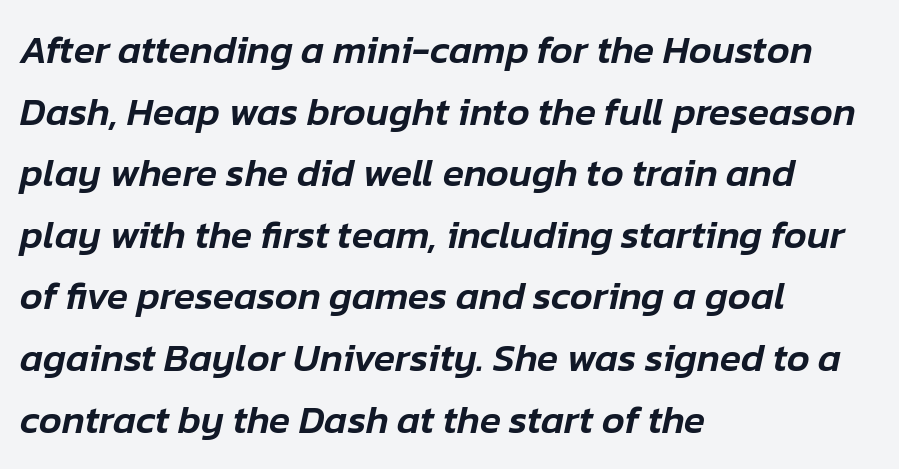
{"italic": "yes", "lean": "right", "slant_degrees": 12, "width": "normal", "stroke_contrast": "low", "x_height": "medium", "monospaced": "no", "underline": "no", "align": "left", "line_spacing": "normal", "line_spacing_ratio": 1.58, "letter_spacing": "normal", "letter_spacing_em": 0.0, "glyph_px": 39}
